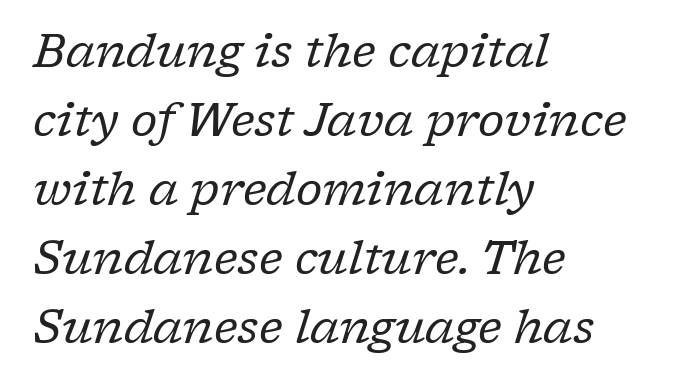
{"serif": "yes", "italic": "yes", "lean": "right", "slant_degrees": 17, "bold": "no", "weight": "regular", "width": "normal", "stroke_contrast": "low", "x_height": "medium", "monospaced": "no", "underline": "no", "align": "left", "line_spacing": "normal", "line_spacing_ratio": 1.5, "letter_spacing": "normal", "letter_spacing_em": 0.0, "glyph_px": 46}
